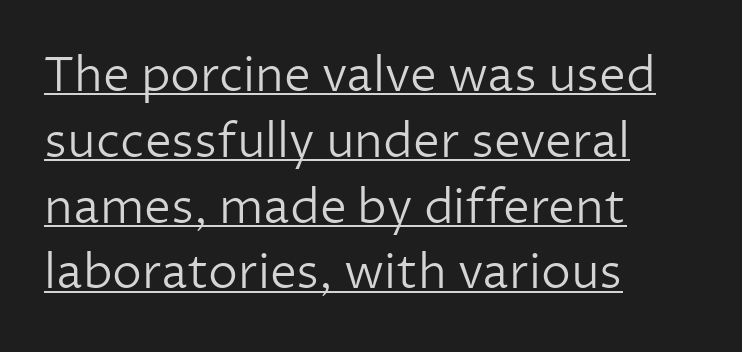
Q: Is the text bold? A: No.
Q: Is the text italic (slanted)? A: No, it is upright.
Q: Is the typeface a serif or a sans-serif typeface? A: Sans-serif.
Q: Is the text underlined? A: Yes.
Q: How is the paragraph aligned? A: Left-aligned.
Q: Is the spacing between letters normal or unusually wide? A: Normal.
Q: Is the spacing between lines tight, normal or loose? A: Normal.
Q: Width (condensed, normal, or wide)? A: Normal.
Q: Stroke contrast? A: Low.
Q: x-height? A: Medium.
Q: Monospaced? A: No.
